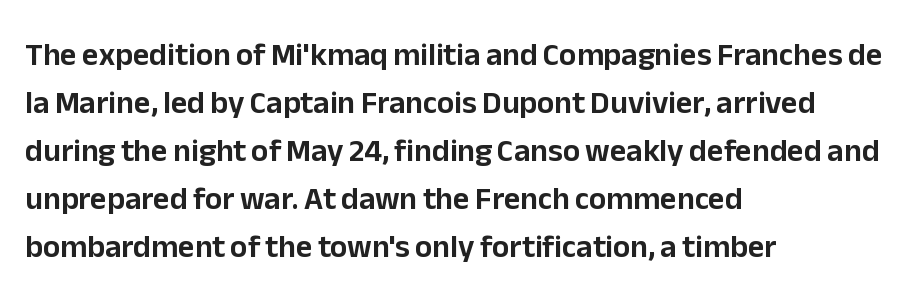
Q: Is the text italic (slanted)? A: No, it is upright.
Q: Is the typeface a serif or a sans-serif typeface? A: Sans-serif.
Q: Is the text underlined? A: No.
Q: How is the paragraph aligned? A: Left-aligned.
Q: Is the spacing between letters normal or unusually wide? A: Normal.
Q: Is the spacing between lines tight, normal or loose? A: Normal.
Q: Width (condensed, normal, or wide)? A: Normal.
Q: Stroke contrast? A: Low.
Q: x-height? A: Medium.
Q: Monospaced? A: No.
